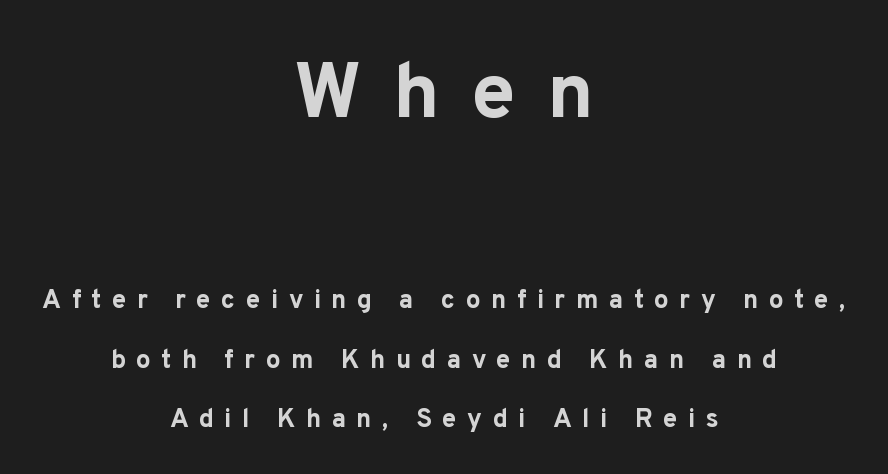
Q: Is the text bold? A: Yes.
Q: Is the text italic (slanted)? A: No, it is upright.
Q: Is the typeface a serif or a sans-serif typeface? A: Sans-serif.
Q: Is the text underlined? A: No.
Q: How is the paragraph aligned? A: Centered.
Q: Is the spacing between letters normal or unusually wide? A: Unusually wide.
Q: Is the spacing between lines tight, normal or loose? A: Loose.
Q: Which block of text is set in a larger size, the first (top) or the second (bottom)? A: The first (top) one.
Q: Width (condensed, normal, or wide)? A: Normal.
Q: Stroke contrast? A: Low.
Q: x-height? A: Medium.
Q: Monospaced? A: No.
